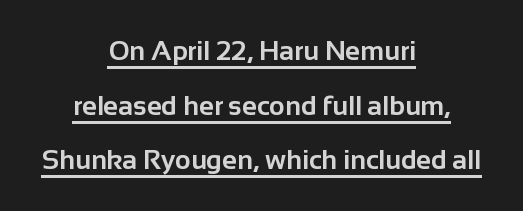
Notice how thick the strokes are: this is what a full bold looks like. Line starts and ends both wander, symmetrically. Does extra space separate the letters? No, they use regular spacing. What's the leading like? Stretched, with rows far apart. Posture: upright roman. Glance below the letters and you will spot a drawn line.
